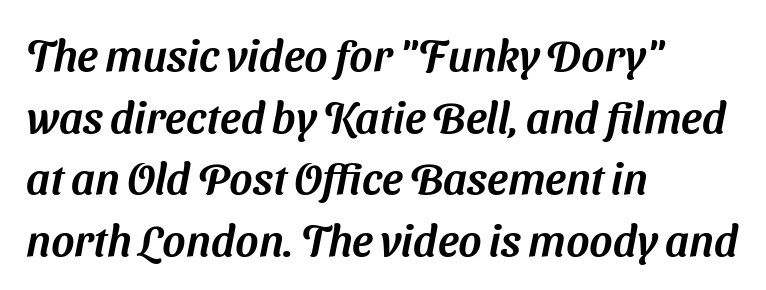
{"serif": "no", "width": "normal", "stroke_contrast": "medium", "x_height": "medium", "monospaced": "no", "underline": "no", "align": "left", "line_spacing": "normal", "line_spacing_ratio": 1.4, "letter_spacing": "normal", "letter_spacing_em": 0.0, "glyph_px": 44}
